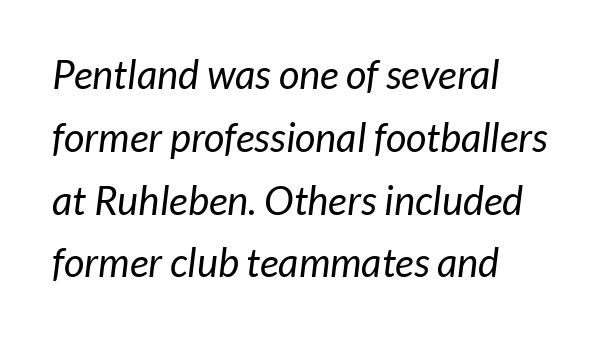
{"serif": "no", "bold": "no", "weight": "regular", "width": "normal", "stroke_contrast": "low", "x_height": "medium", "monospaced": "no", "underline": "no", "align": "left", "line_spacing": "normal", "line_spacing_ratio": 1.57, "letter_spacing": "normal", "letter_spacing_em": 0.0, "glyph_px": 40}
